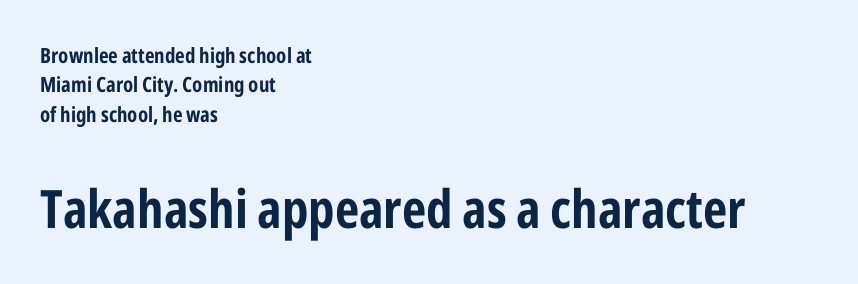
{"serif": "no", "italic": "no", "bold": "yes", "weight": "bold", "width": "condensed", "stroke_contrast": "low", "x_height": "medium", "monospaced": "no", "underline": "no", "align": "left", "line_spacing": "normal", "line_spacing_ratio": 1.4, "letter_spacing": "normal", "letter_spacing_em": 0.0, "larger_block": "second", "size_ratio": 2.52, "glyph_px": 53}
